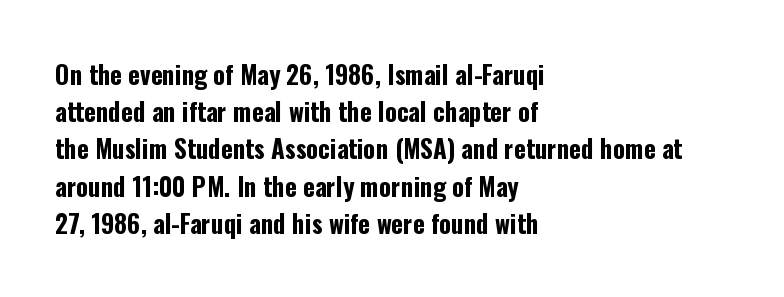
Q: Is the text bold? A: Yes.
Q: Is the text italic (slanted)? A: No, it is upright.
Q: Is the text underlined? A: No.
Q: How is the paragraph aligned? A: Left-aligned.
Q: Is the spacing between letters normal or unusually wide? A: Normal.
Q: Is the spacing between lines tight, normal or loose? A: Normal.
